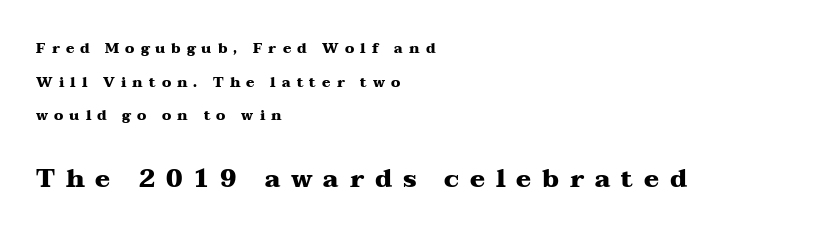
Every letter is thick-stroked: bold, no question. The axis of the letterforms is exactly vertical. A student would notice the bottom passage is typeset larger than what precedes it. A typesetter would call this leading open, well beyond the default. The glyphs are unaccompanied by any horizontal stroke below them. In terms of letterspacing, this is a distinctly airy, spread setting.
